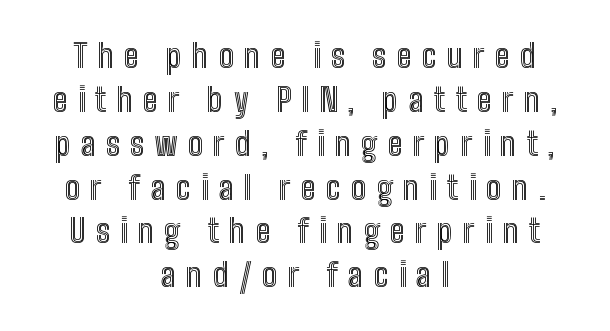
Q: Is the text italic (slanted)? A: No, it is upright.
Q: Is the text underlined? A: No.
Q: How is the paragraph aligned? A: Centered.
Q: Is the spacing between letters normal or unusually wide? A: Unusually wide.
Q: Is the spacing between lines tight, normal or loose? A: Normal.
Q: Width (condensed, normal, or wide)? A: Condensed.
Q: x-height? A: Medium.
Q: Monospaced? A: No.
